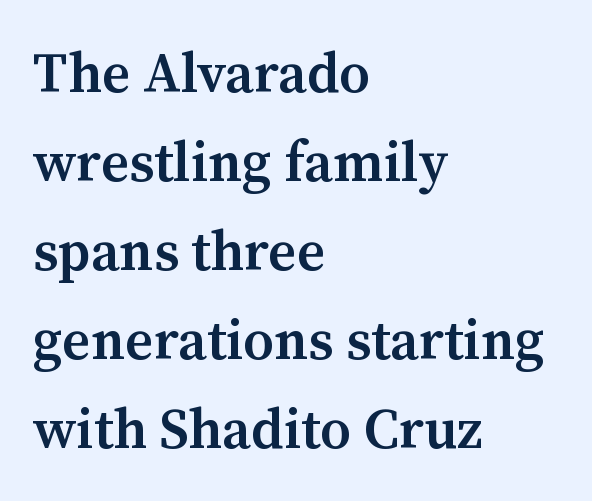
The image shows 56 px semibold serif type, upright; set left-aligned, normal line spacing (1.59x), normal letter spacing, not underlined; medium stroke contrast and a medium x-height.
